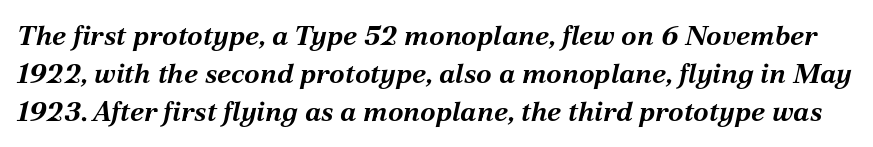
{"italic": "yes", "lean": "right", "slant_degrees": 12, "bold": "yes", "weight": "bold", "width": "normal", "stroke_contrast": "medium", "x_height": "medium", "monospaced": "no", "underline": "no", "line_spacing": "normal", "line_spacing_ratio": 1.35, "letter_spacing": "normal", "letter_spacing_em": 0.0, "glyph_px": 28}
